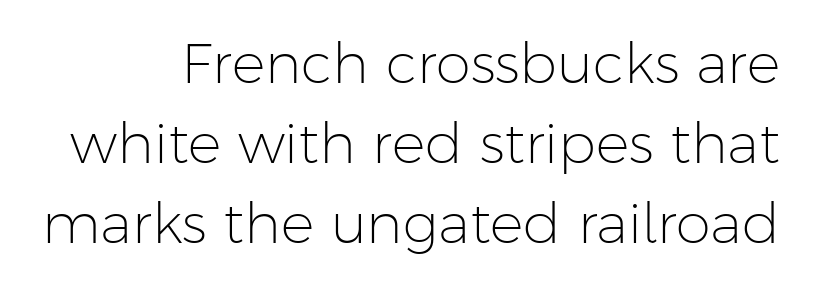
Q: Is the text bold? A: No.
Q: Is the text italic (slanted)? A: No, it is upright.
Q: Is the typeface a serif or a sans-serif typeface? A: Sans-serif.
Q: Is the text underlined? A: No.
Q: How is the paragraph aligned? A: Right-aligned.
Q: Is the spacing between letters normal or unusually wide? A: Normal.
Q: Is the spacing between lines tight, normal or loose? A: Normal.
Q: Width (condensed, normal, or wide)? A: Normal.
Q: Stroke contrast? A: Low.
Q: x-height? A: Medium.
Q: Monospaced? A: No.
